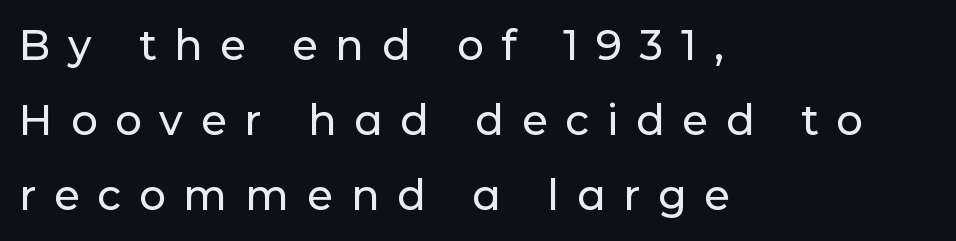
{"serif": "no", "italic": "no", "width": "normal", "stroke_contrast": "low", "x_height": "medium", "monospaced": "no", "underline": "no", "align": "left", "line_spacing_ratio": 1.79, "letter_spacing": "wide", "letter_spacing_em": 0.42, "glyph_px": 42}
